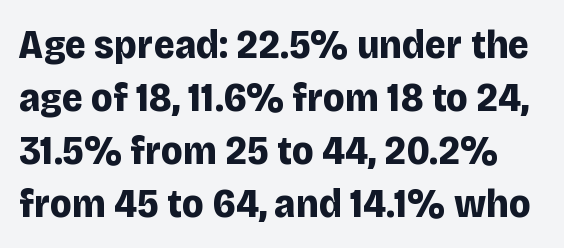
Q: Is the text bold? A: Yes.
Q: Is the text italic (slanted)? A: No, it is upright.
Q: Is the typeface a serif or a sans-serif typeface? A: Sans-serif.
Q: Is the text underlined? A: No.
Q: Is the spacing between letters normal or unusually wide? A: Normal.
Q: Is the spacing between lines tight, normal or loose? A: Normal.
Q: Width (condensed, normal, or wide)? A: Normal.
Q: Stroke contrast? A: Low.
Q: x-height? A: Large.
Q: Monospaced? A: No.
